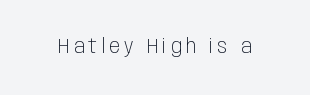
The image shows 20 px text type, upright; set unusually wide letter spacing (+0.21 em), not underlined.
